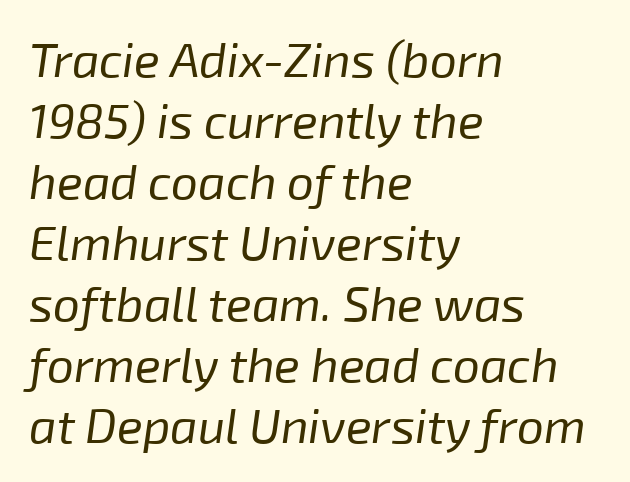
The image shows 48 px regular-weight type, italic (leaning right); set left-aligned, normal line spacing (1.27x), normal letter spacing, not underlined; low stroke contrast and a medium x-height.
